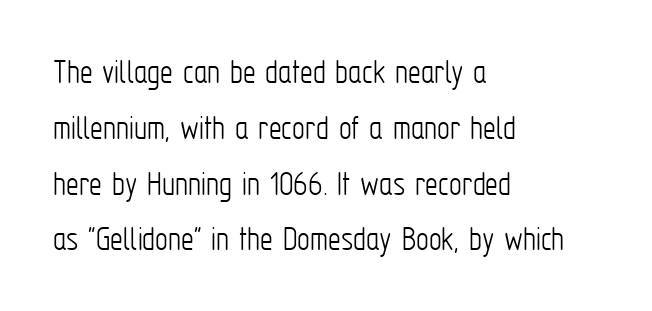
{"serif": "no", "italic": "no", "bold": "no", "weight": "light", "width": "condensed", "stroke_contrast": "low", "x_height": "medium", "monospaced": "no", "underline": "no", "align": "left", "line_spacing": "normal", "line_spacing_ratio": 1.55, "letter_spacing": "normal", "letter_spacing_em": 0.0, "glyph_px": 36}
